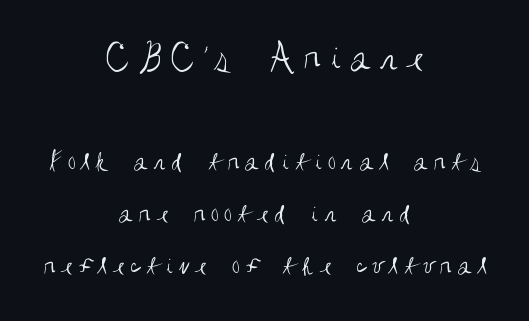
Q: Is the text bold? A: No.
Q: Is the typeface a serif or a sans-serif typeface? A: Sans-serif.
Q: Is the text underlined? A: No.
Q: How is the paragraph aligned? A: Centered.
Q: Is the spacing between letters normal or unusually wide? A: Unusually wide.
Q: Is the spacing between lines tight, normal or loose? A: Loose.
Q: Which block of text is set in a larger size, the first (top) or the second (bottom)? A: The first (top) one.
Q: Width (condensed, normal, or wide)? A: Condensed.
Q: Stroke contrast? A: Medium.
Q: x-height? A: Large.
Q: Monospaced? A: No.
